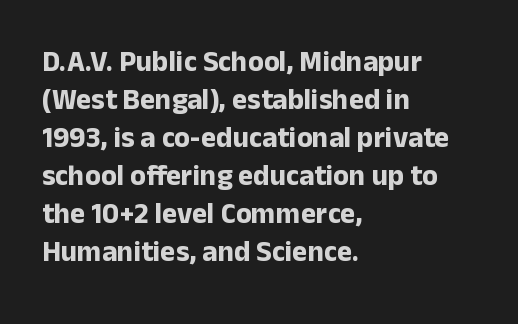
Alignment: flush left. Does extra space separate the letters? No, they use regular spacing. Varying glyph widths throughout — classic text-font behaviour. One glance says typical: line gaps are just what's usual. Descender tails drop into unmarked territory. It's the straight-up-and-down kind of type.
